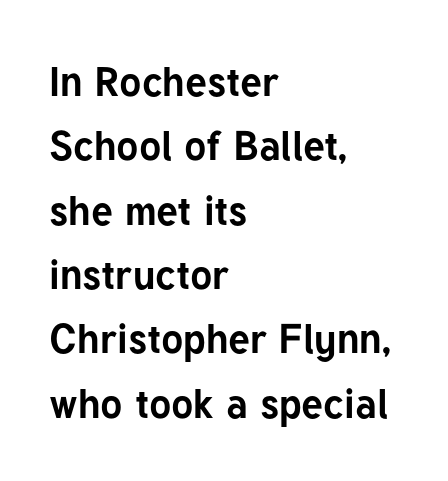
Q: Is the text bold? A: Yes.
Q: Is the text italic (slanted)? A: No, it is upright.
Q: Is the typeface a serif or a sans-serif typeface? A: Sans-serif.
Q: Is the text underlined? A: No.
Q: How is the paragraph aligned? A: Left-aligned.
Q: Is the spacing between letters normal or unusually wide? A: Normal.
Q: Is the spacing between lines tight, normal or loose? A: Normal.
Q: Width (condensed, normal, or wide)? A: Normal.
Q: Stroke contrast? A: Low.
Q: x-height? A: Medium.
Q: Monospaced? A: No.
